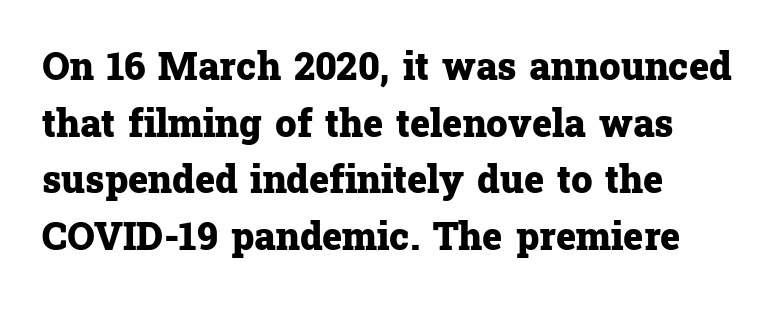
The image shows 38 px heavy serif type, upright; set left-aligned, normal line spacing (1.49x), normal letter spacing, not underlined; low stroke contrast and a medium x-height.
